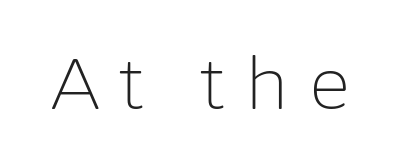
In terms of letterspacing, this is a distinctly airy, spread setting. The words here are not underlined. Here the designer chose a conventional face with non-uniform glyph widths. When letters stand straight like this, we call the style roman or upright. Is the type heavy? It reads as light-to-regular instead.
